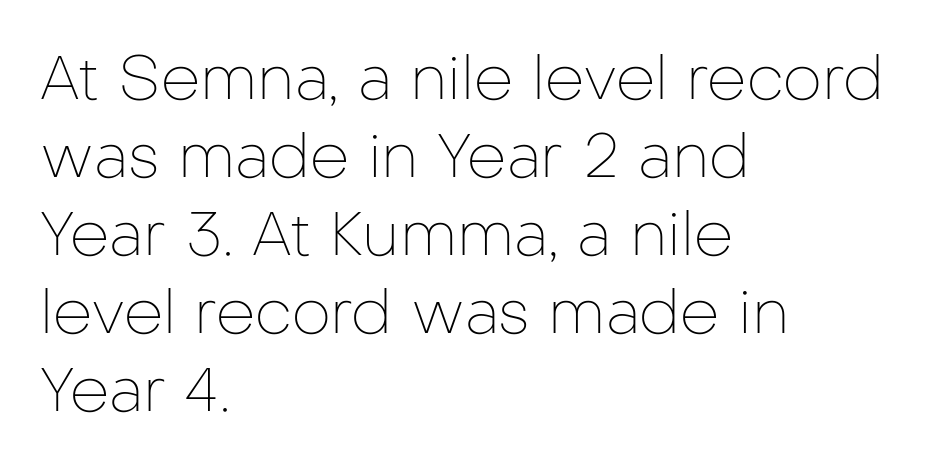
Here the designer chose a conventional face with non-uniform glyph widths. Posture: straight, roman, zero tilt. Each line starts at the same left margin while the right side varies. Grotesque or geometric, the face here clearly has no serifs. The space beneath each line is pristine and unruled. The letterforms sit shoulder to shoulder at normal distance.
